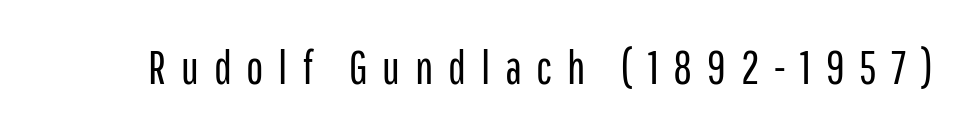
Q: Is the text bold? A: No.
Q: Is the text italic (slanted)? A: No, it is upright.
Q: Is the typeface a serif or a sans-serif typeface? A: Sans-serif.
Q: Is the text underlined? A: No.
Q: Is the spacing between letters normal or unusually wide? A: Unusually wide.
Q: Width (condensed, normal, or wide)? A: Condensed.
Q: Stroke contrast? A: Low.
Q: x-height? A: Medium.
Q: Monospaced? A: No.
